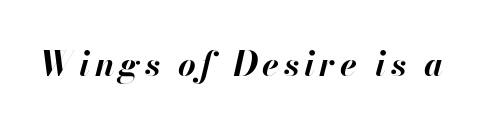
The image shows 34 px bold type, italic (leaning right); set not underlined; high stroke contrast and a small x-height.
